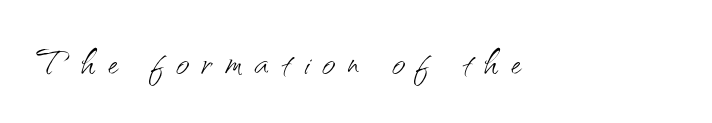
{"serif": "no", "bold": "no", "weight": "light", "width": "normal", "stroke_contrast": "medium", "x_height": "small", "monospaced": "no", "underline": "no", "letter_spacing": "wide", "letter_spacing_em": 0.28, "glyph_px": 46}
